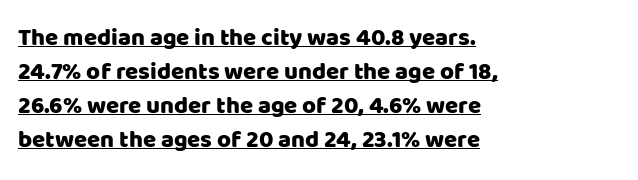
Q: Is the text italic (slanted)? A: No, it is upright.
Q: Is the text underlined? A: Yes.
Q: How is the paragraph aligned? A: Left-aligned.
Q: Is the spacing between letters normal or unusually wide? A: Normal.
Q: Is the spacing between lines tight, normal or loose? A: Normal.
